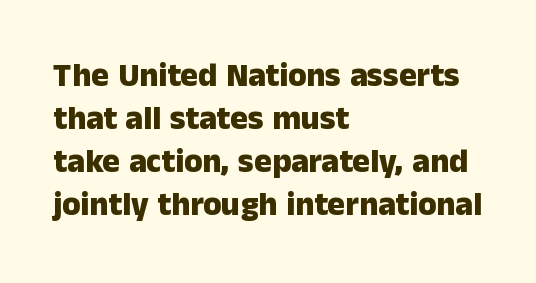
Q: Is the text bold? A: Yes.
Q: Is the text italic (slanted)? A: No, it is upright.
Q: Is the typeface a serif or a sans-serif typeface? A: Sans-serif.
Q: Is the text underlined? A: No.
Q: How is the paragraph aligned? A: Left-aligned.
Q: Is the spacing between letters normal or unusually wide? A: Normal.
Q: Is the spacing between lines tight, normal or loose? A: Normal.
Q: Width (condensed, normal, or wide)? A: Normal.
Q: Stroke contrast? A: Low.
Q: x-height? A: Medium.
Q: Monospaced? A: No.
